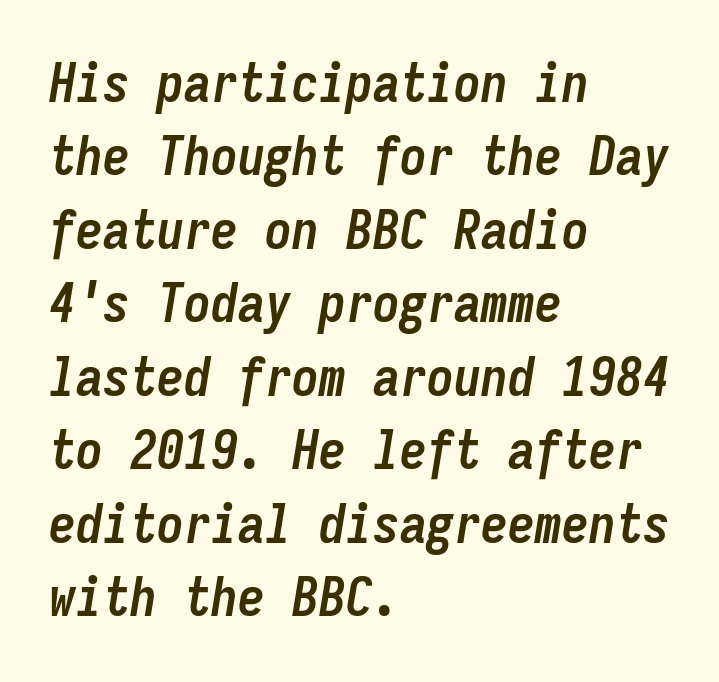
Q: Is the text bold? A: Yes.
Q: Is the text italic (slanted)? A: Yes, it leans right by about 9 degrees.
Q: Is the text underlined? A: No.
Q: How is the paragraph aligned? A: Left-aligned.
Q: Is the spacing between letters normal or unusually wide? A: Normal.
Q: Is the spacing between lines tight, normal or loose? A: Normal.
Q: Width (condensed, normal, or wide)? A: Condensed.
Q: Stroke contrast? A: Low.
Q: x-height? A: Medium.
Q: Monospaced? A: Yes.
